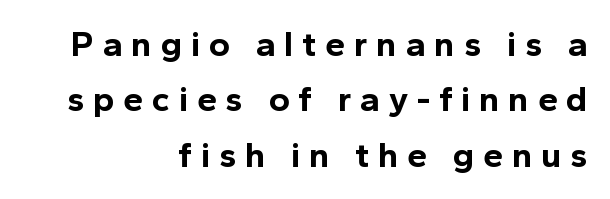
The image shows 36 px bold sans-serif type, upright; set right-aligned, normal line spacing (1.54x), unusually wide letter spacing (+0.24 em), not underlined; a medium x-height.
